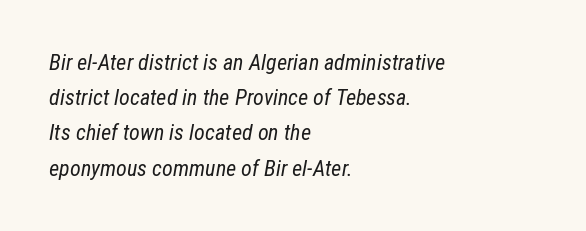
{"italic": "yes", "lean": "right", "slant_degrees": 12, "bold": "no", "underline": "no", "align": "left", "line_spacing": "normal", "line_spacing_ratio": 1.6, "letter_spacing": "normal", "letter_spacing_em": 0.0, "glyph_px": 22}
